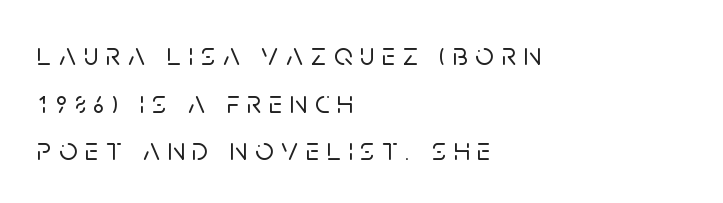
The image shows 32 px sans-serif type, upright; set left-aligned, normal line spacing (1.49x), unusually wide letter spacing (+0.24 em), not underlined; low stroke contrast and a large x-height.
